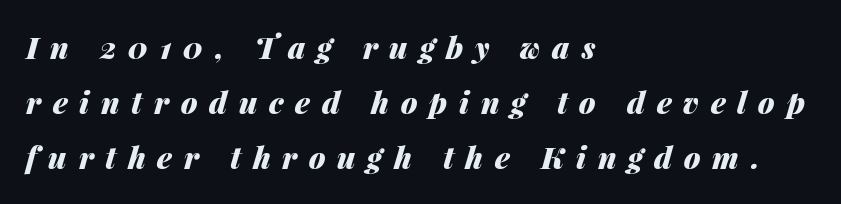
{"italic": "yes", "lean": "right", "slant_degrees": 14, "bold": "yes", "weight": "heavy", "width": "normal", "stroke_contrast": "medium", "x_height": "medium", "monospaced": "no", "underline": "no", "align": "left", "line_spacing_ratio": 1.84, "letter_spacing": "wide", "letter_spacing_em": 0.39, "glyph_px": 30}
